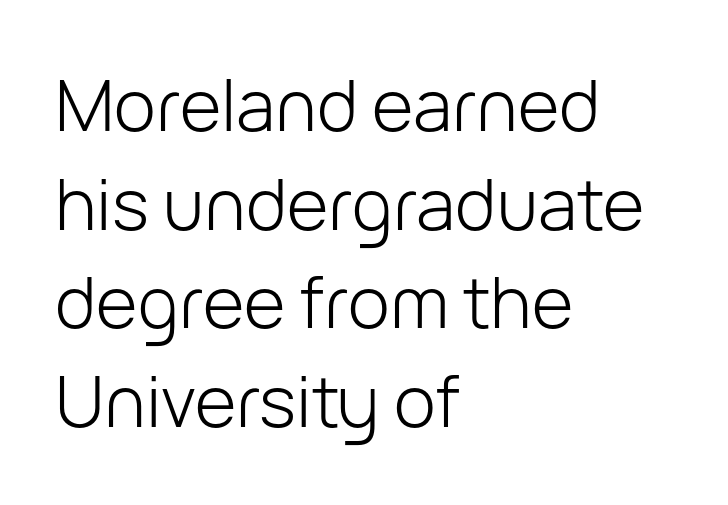
The image shows 71 px light sans-serif type, upright; set left-aligned, normal line spacing (1.39x), normal letter spacing, not underlined; low stroke contrast and a medium x-height.
